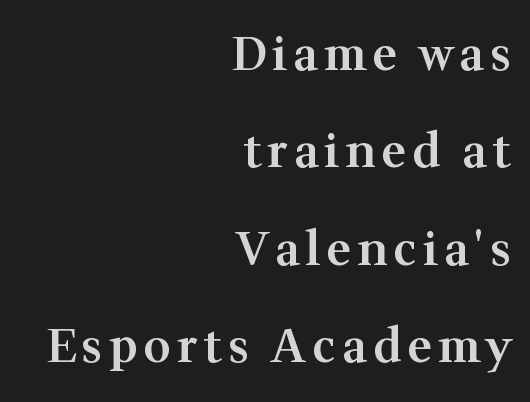
{"serif": "yes", "italic": "no", "bold": "semi", "weight": "semibold", "width": "normal", "stroke_contrast": "medium", "x_height": "medium", "monospaced": "no", "underline": "no", "align": "right", "line_spacing": "loose", "line_spacing_ratio": 2.07, "glyph_px": 47}
